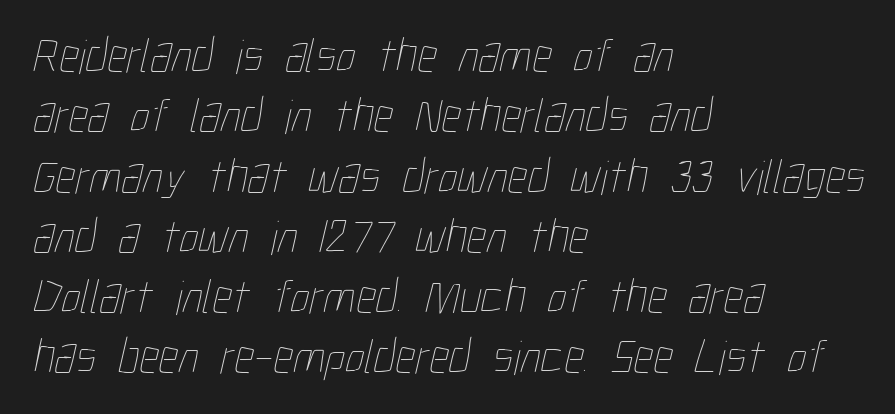
The image shows 49 px thin, condensed type; set left-aligned, line spacing 1.23x, normal letter spacing, not underlined; low stroke contrast and a medium x-height.
